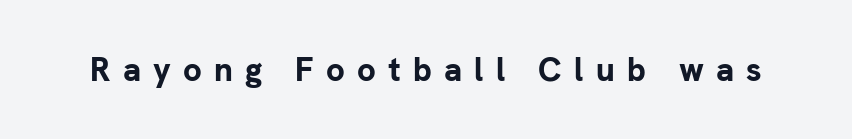
The font's upright variant was chosen for this text. Any mark beneath the type? The region is blank. The rendering uses natural spacing where letterforms have individual widths. Short note: letters widely spaced.
